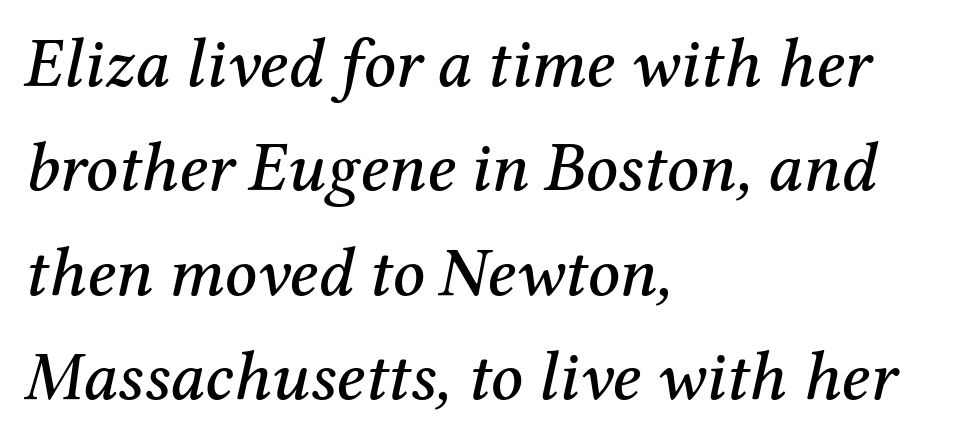
Q: Is the text italic (slanted)? A: Yes, it leans right by about 12 degrees.
Q: Is the typeface a serif or a sans-serif typeface? A: Serif.
Q: Is the text underlined? A: No.
Q: How is the paragraph aligned? A: Left-aligned.
Q: Is the spacing between letters normal or unusually wide? A: Normal.
Q: Is the spacing between lines tight, normal or loose? A: Normal.
Q: Width (condensed, normal, or wide)? A: Normal.
Q: Stroke contrast? A: Medium.
Q: x-height? A: Medium.
Q: Monospaced? A: No.
